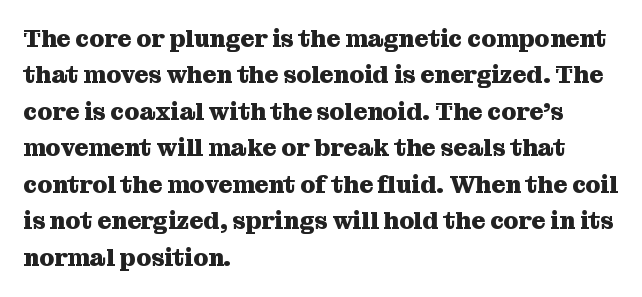
Q: Is the text bold? A: Yes.
Q: Is the text italic (slanted)? A: No, it is upright.
Q: Is the text underlined? A: No.
Q: How is the paragraph aligned? A: Left-aligned.
Q: Is the spacing between letters normal or unusually wide? A: Normal.
Q: Is the spacing between lines tight, normal or loose? A: Normal.
